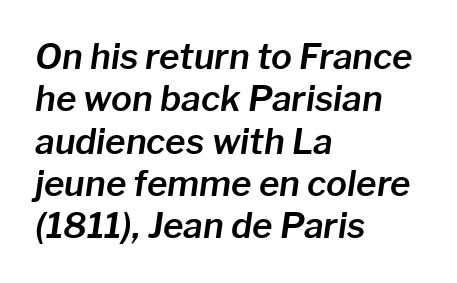
Tracking here is standard; glyphs follow each other at the usual distance. The compositor pushed each line to the left boundary. The letters are slanted; this is an italic face. Underline: absent. You could not count columns in this text — the font is proportionally spaced.
